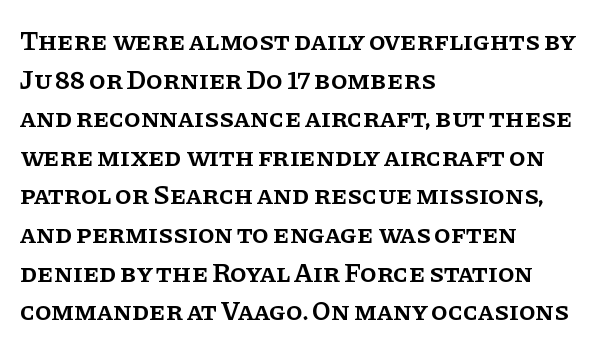
{"italic": "no", "bold": "semi", "underline": "no", "align": "left", "line_spacing": "normal", "line_spacing_ratio": 1.43, "letter_spacing": "normal", "letter_spacing_em": 0.0, "glyph_px": 27}
